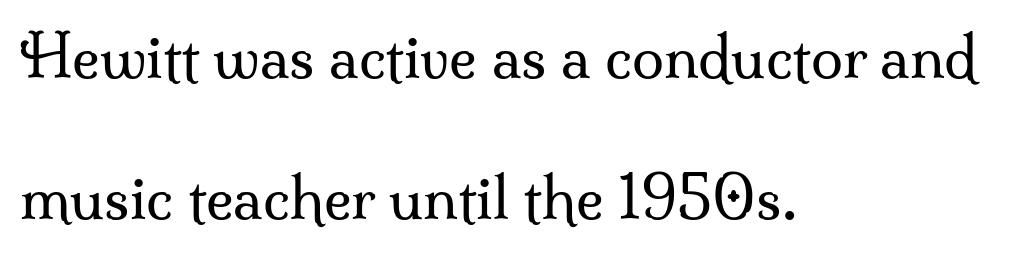
The image shows 58 px regular-weight serif type, upright; set left-aligned, loose line spacing (2.43x), normal letter spacing, not underlined; medium stroke contrast and a small x-height.
